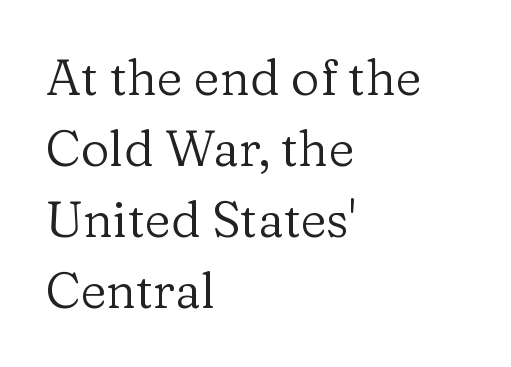
Q: Is the text bold? A: No.
Q: Is the text italic (slanted)? A: No, it is upright.
Q: Is the typeface a serif or a sans-serif typeface? A: Serif.
Q: Is the text underlined? A: No.
Q: How is the paragraph aligned? A: Left-aligned.
Q: Is the spacing between letters normal or unusually wide? A: Normal.
Q: Is the spacing between lines tight, normal or loose? A: Normal.
Q: Width (condensed, normal, or wide)? A: Normal.
Q: Stroke contrast? A: Low.
Q: x-height? A: Medium.
Q: Monospaced? A: No.
